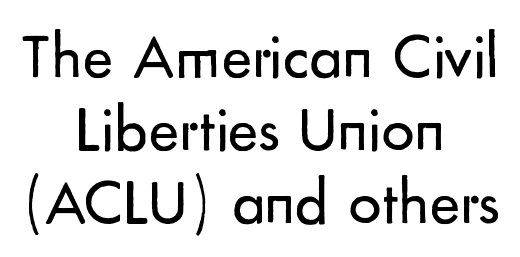
{"serif": "no", "italic": "no", "bold": "no", "weight": "regular", "width": "normal", "stroke_contrast": "low", "x_height": "small", "monospaced": "no", "underline": "no", "align": "center", "line_spacing": "tight", "line_spacing_ratio": 1.12, "letter_spacing": "normal", "letter_spacing_em": 0.0, "glyph_px": 65}
